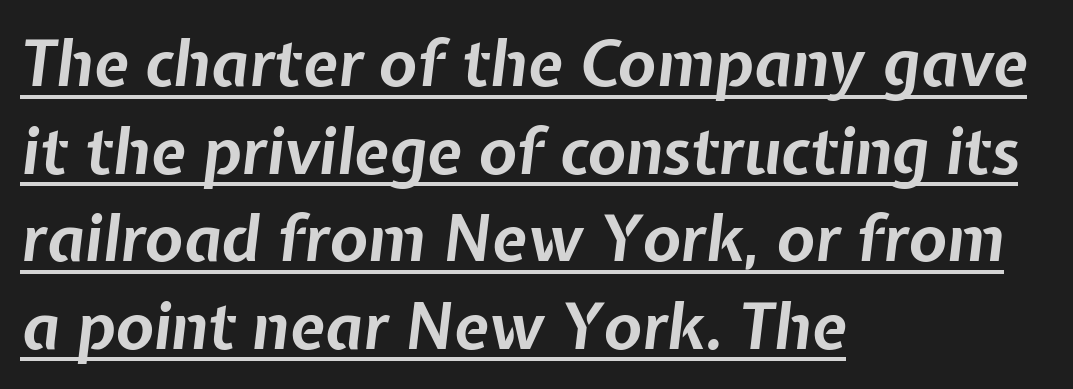
The image shows 63 px bold type, italic (leaning right); set left-aligned, normal line spacing (1.39x), normal letter spacing, underlined; low stroke contrast and a medium x-height.
